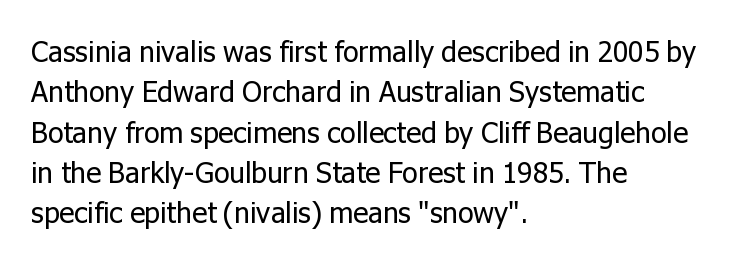
The image shows 29 px regular-weight sans-serif type, upright; set left-aligned, normal line spacing (1.39x), normal letter spacing, not underlined; low stroke contrast and a medium x-height.
